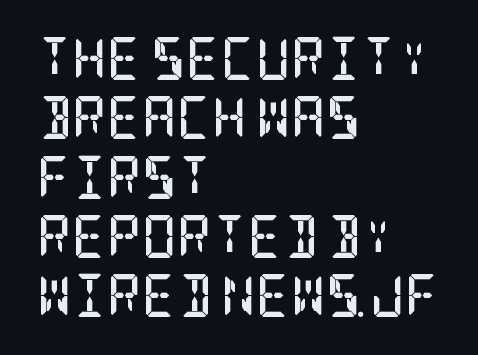
The axis of the letterforms is exactly vertical. Each glyph is drawn with heavy, bold strokes. Horizontal bands of white between lines are of average thickness. Check the space under the baseline: it is left empty. A serif font was chosen for this passage. Each word holds together tightly as a unit, with standard inter-letter gaps.
